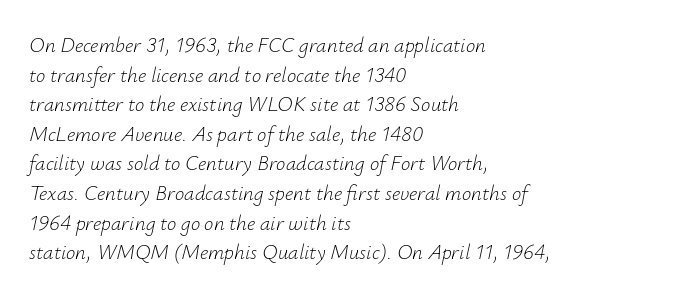
{"italic": "yes", "lean": "right", "slant_degrees": 12, "bold": "no", "underline": "no", "align": "left", "line_spacing": "normal", "line_spacing_ratio": 1.41, "letter_spacing": "normal", "letter_spacing_em": 0.0, "glyph_px": 21}
